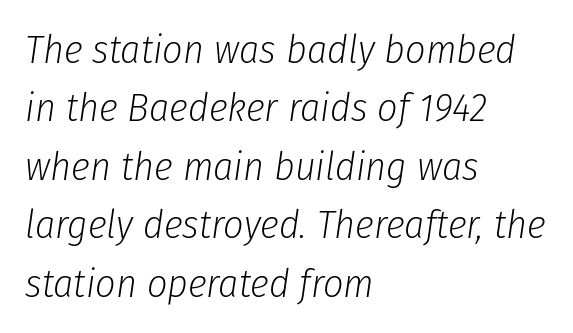
{"italic": "yes", "lean": "right", "slant_degrees": 8, "bold": "no", "weight": "light", "width": "condensed", "stroke_contrast": "low", "x_height": "medium", "monospaced": "no", "underline": "no", "align": "left", "line_spacing": "normal", "line_spacing_ratio": 1.46, "letter_spacing": "normal", "letter_spacing_em": 0.0, "glyph_px": 40}
